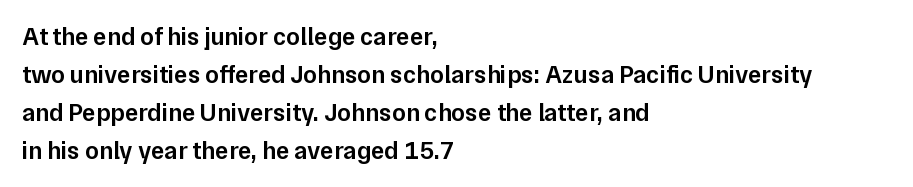
A roman cut, with each character standing at attention. The type is set solid horizontally, with unmodified tracking. These lines stack with their left ends in a neat column. Each glyph is drawn with semibold strokes, heavier than normal yet not fully bold.
